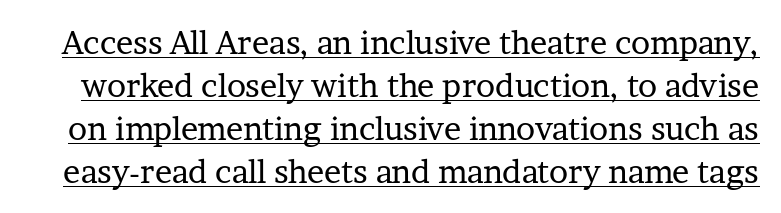
Every stem runs plumb, perpendicular to the baseline. Here the glyphs are tracked normally, forming tight word shapes. Notice how descenders clear the ascenders below comfortably — that's standard leading. Underlined type. Looks like regular typesetting: each glyph gets only the width it needs.
